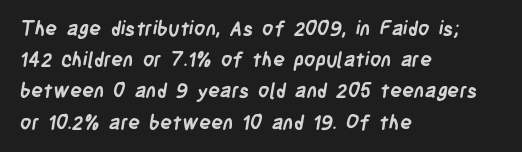
Left-aligned paragraph, ragged on the right. Is there much room between lines? A standard amount, neither cramped nor airy. Compared with typical body copy, the letter spacing here is the same. The sample has been set heavy, in full bold. Honestly, there is no underline to notice here at all.
